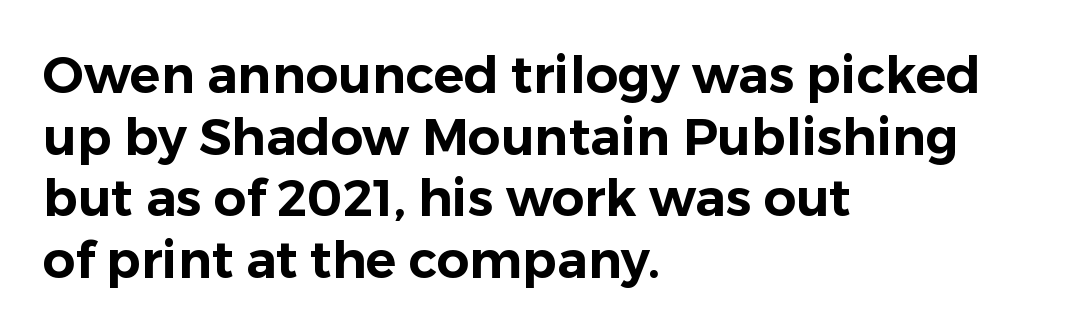
{"serif": "no", "italic": "no", "width": "normal", "stroke_contrast": "low", "x_height": "medium", "monospaced": "no", "underline": "no", "align": "left", "line_spacing_ratio": 1.21, "letter_spacing": "normal", "letter_spacing_em": 0.0, "glyph_px": 51}
